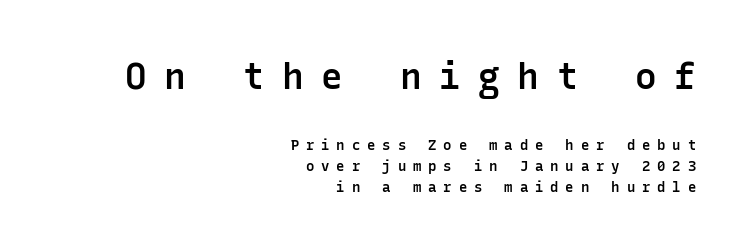
{"serif": "no", "italic": "no", "bold": "semi", "weight": "semibold", "width": "normal", "stroke_contrast": "low", "x_height": "medium", "monospaced": "yes", "underline": "no", "align": "right", "line_spacing": "normal", "line_spacing_ratio": 1.49, "letter_spacing": "wide", "letter_spacing_em": 0.49, "larger_block": "first", "size_ratio": 2.57, "glyph_px": 36}
